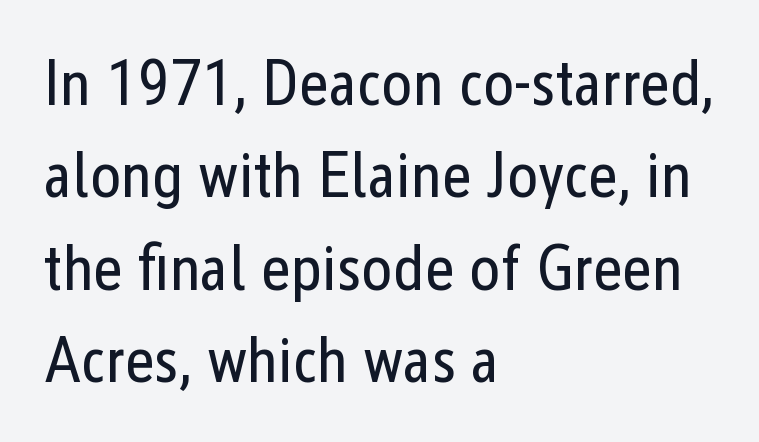
The image shows 65 px regular-weight, condensed sans-serif type, upright; set left-aligned, normal line spacing (1.42x), normal letter spacing, not underlined; low stroke contrast and a medium x-height.
